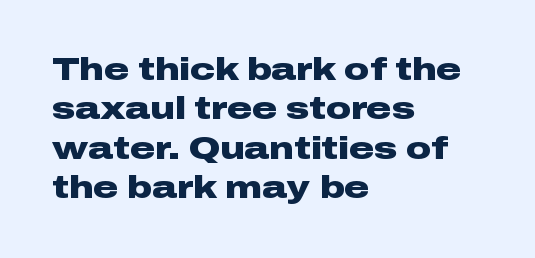
Q: Is the text bold? A: Yes.
Q: Is the text italic (slanted)? A: No, it is upright.
Q: Is the typeface a serif or a sans-serif typeface? A: Sans-serif.
Q: Is the text underlined? A: No.
Q: How is the paragraph aligned? A: Left-aligned.
Q: Is the spacing between letters normal or unusually wide? A: Normal.
Q: Is the spacing between lines tight, normal or loose? A: Normal.
Q: Width (condensed, normal, or wide)? A: Wide.
Q: Stroke contrast? A: Low.
Q: x-height? A: Medium.
Q: Monospaced? A: No.
